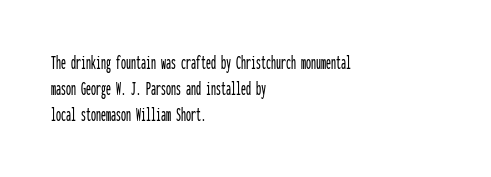
{"italic": "no", "underline": "no", "align": "left", "line_spacing": "normal", "line_spacing_ratio": 1.31, "letter_spacing": "normal", "letter_spacing_em": 0.0, "glyph_px": 20}
